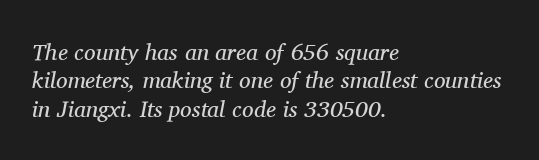
Q: Is the text bold? A: No.
Q: Is the text italic (slanted)? A: Yes, it leans right by about 11 degrees.
Q: Is the text underlined? A: No.
Q: How is the paragraph aligned? A: Left-aligned.
Q: Is the spacing between letters normal or unusually wide? A: Normal.
